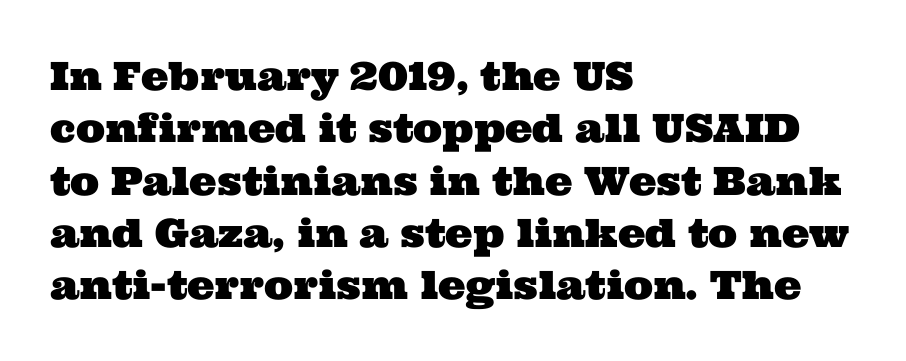
{"serif": "yes", "width": "wide", "stroke_contrast": "medium", "x_height": "medium", "monospaced": "no", "underline": "no", "align": "left", "line_spacing": "normal", "line_spacing_ratio": 1.34, "letter_spacing": "normal", "letter_spacing_em": 0.0, "glyph_px": 39}
